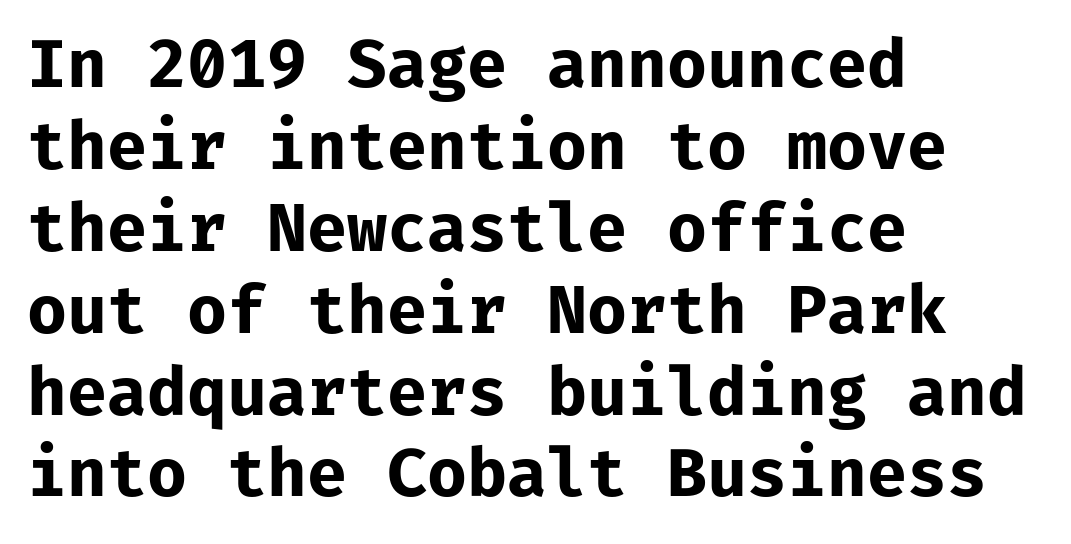
The lines sit at an ordinary, default distance from one another. The rendering uses a bold face; every stroke is thick and dark. Underlining? Definitely not there. Short and long lines alike share a common starting point at left. This is sans-serif lettering, the kind often seen on screens and signage. This sample uses an upright cut, with every glyph sitting square on the baseline.
